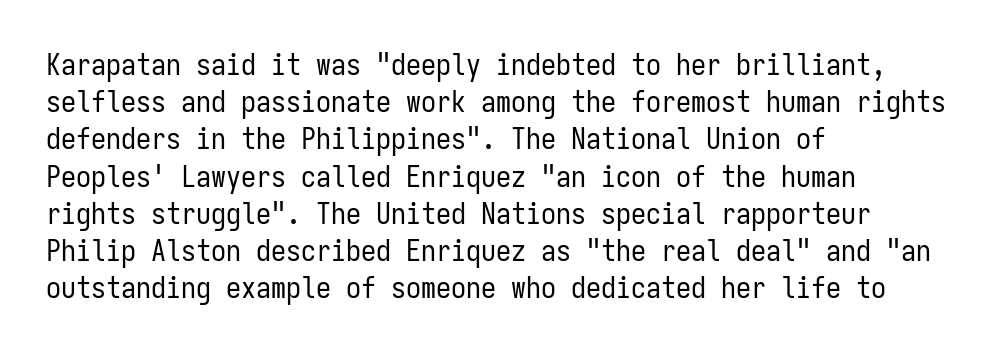
Q: Is the text bold? A: No.
Q: Is the text italic (slanted)? A: No, it is upright.
Q: Is the typeface a serif or a sans-serif typeface? A: Sans-serif.
Q: Is the text underlined? A: No.
Q: How is the paragraph aligned? A: Left-aligned.
Q: Is the spacing between letters normal or unusually wide? A: Normal.
Q: Width (condensed, normal, or wide)? A: Condensed.
Q: Stroke contrast? A: Low.
Q: x-height? A: Medium.
Q: Monospaced? A: Yes.
